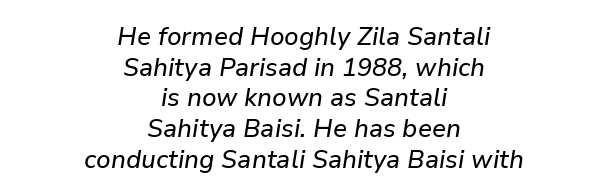
The image shows 25 px text type, italic (leaning right); set centered, line spacing 1.23x, normal letter spacing, not underlined.
